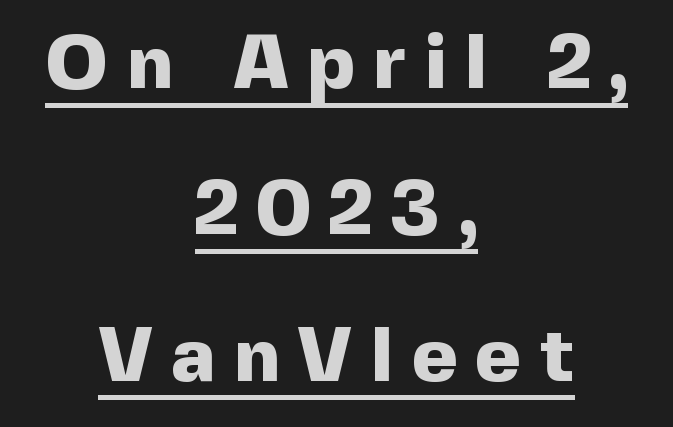
Its strokes are broad and dark, the hallmark of bold type. Check the space under the baseline: a stroke is drawn there. You could not count columns in this text — the font is proportionally spaced. Observe the absence of serifs on each vertical stroke in this sample. The specimen reads as upright at a glance.
